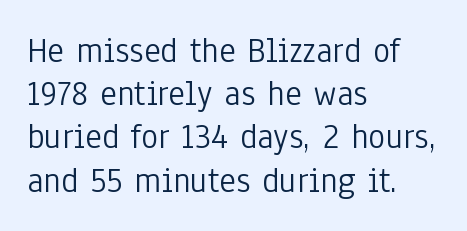
Short and long lines alike share a common starting point at left. Students, note that the glyphs here touch the page at normal intervals. Grotesque or geometric, the face here clearly has no serifs. Weight class: somewhere from thin through regular.
